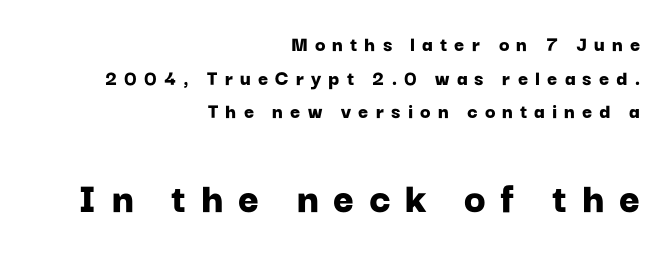
Q: Is the text bold? A: Yes.
Q: Is the text italic (slanted)? A: No, it is upright.
Q: Is the typeface a serif or a sans-serif typeface? A: Sans-serif.
Q: Is the text underlined? A: No.
Q: How is the paragraph aligned? A: Right-aligned.
Q: Is the spacing between letters normal or unusually wide? A: Unusually wide.
Q: Is the spacing between lines tight, normal or loose? A: Normal.
Q: Which block of text is set in a larger size, the first (top) or the second (bottom)? A: The second (bottom) one.
Q: Width (condensed, normal, or wide)? A: Normal.
Q: Stroke contrast? A: Low.
Q: x-height? A: Medium.
Q: Monospaced? A: No.
